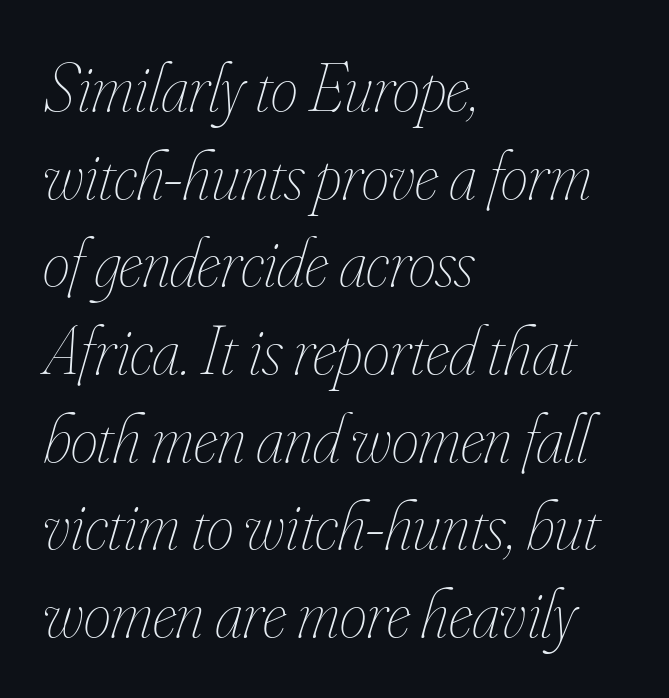
Q: Is the text bold? A: No.
Q: Is the text italic (slanted)? A: Yes, it leans right by about 16 degrees.
Q: Is the text underlined? A: No.
Q: How is the paragraph aligned? A: Left-aligned.
Q: Is the spacing between letters normal or unusually wide? A: Normal.
Q: Is the spacing between lines tight, normal or loose? A: Normal.
Q: Width (condensed, normal, or wide)? A: Condensed.
Q: Stroke contrast? A: Low.
Q: x-height? A: Small.
Q: Monospaced? A: No.
